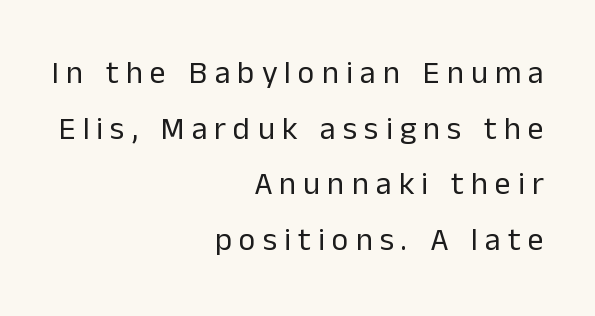
{"serif": "no", "italic": "no", "bold": "no", "weight": "regular", "width": "normal", "stroke_contrast": "low", "x_height": "medium", "monospaced": "no", "underline": "no", "align": "right", "line_spacing_ratio": 1.74, "letter_spacing": "wide", "letter_spacing_em": 0.22, "glyph_px": 32}
